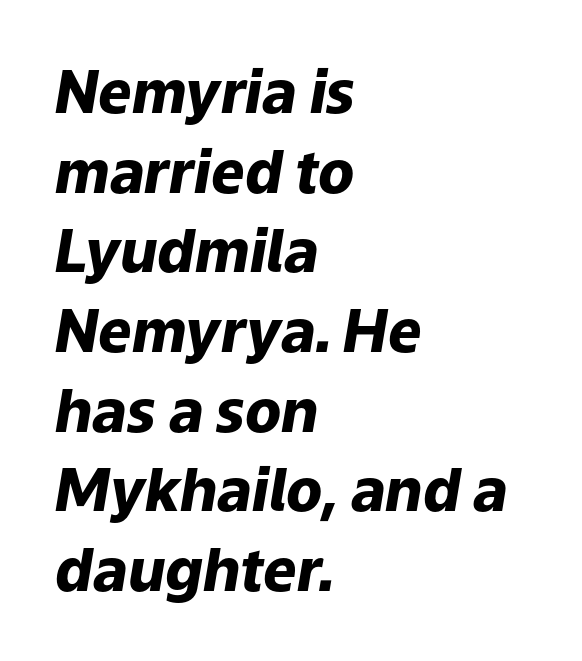
{"italic": "yes", "lean": "right", "slant_degrees": 9, "bold": "yes", "weight": "heavy", "width": "normal", "stroke_contrast": "low", "x_height": "medium", "monospaced": "no", "underline": "no", "align": "left", "line_spacing": "normal", "line_spacing_ratio": 1.35, "letter_spacing": "normal", "letter_spacing_em": 0.0, "glyph_px": 59}
